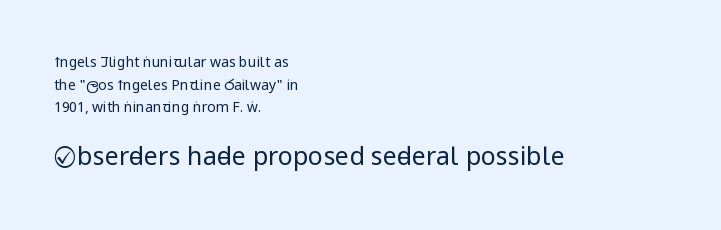
Each new line begins a customary step beneath the previous one. The lines are quadded left. Two sizes are in play, and the larger belongs to the second block. Honestly, there is no underline to notice here at all. Posture: straight, roman, zero tilt. Is this a heavy cut? Hardly; it is regular or lighter.
